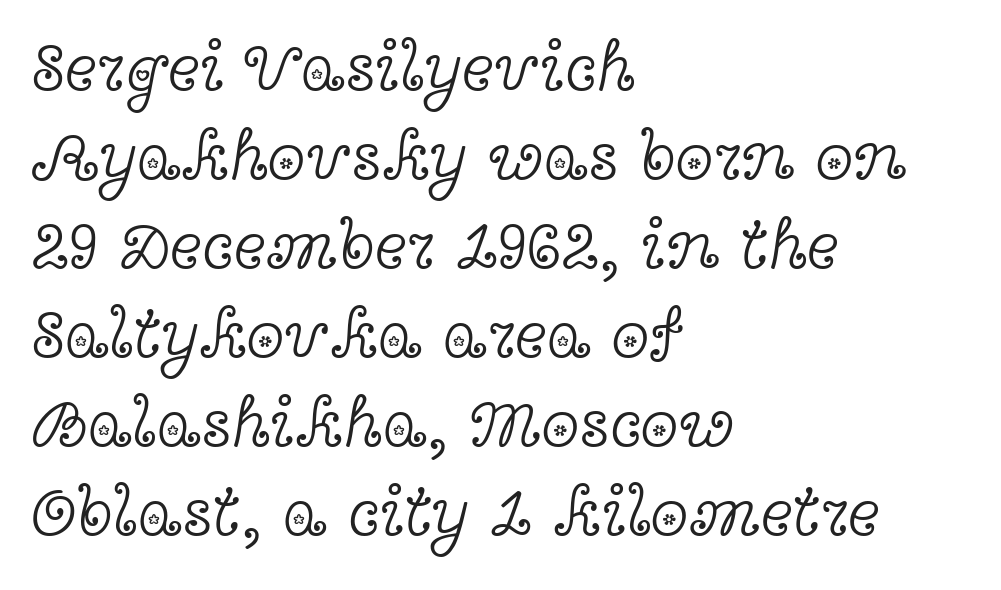
Lines of text with bare space underneath. Characters follow at the spacing the type designer built in. Do the characters align in a grid? No, the font is proportional. A light-to-regular cut is what we see here.
